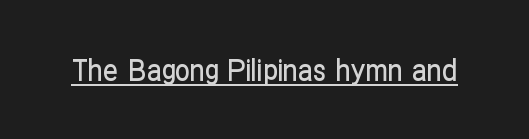
The specimen includes a rule beneath the text block's lines. The letters stand upright; this is a roman face. Each letter keeps its own natural width here, so spacing adapts to shape. Nothing sits at the stroke ends, so this counts as sans-serif.
